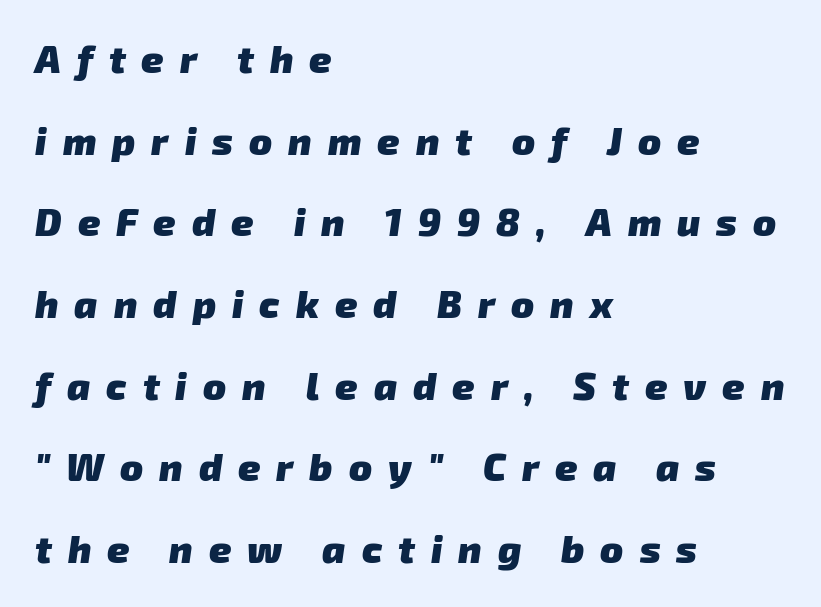
This block would shrink considerably if given ordinary leading; it's expanded now. Character widths vary here, with narrow letters taking less room than wide ones. Compared with an ordinary text face, these strokes are far heavier — a full bold. The lines are quadded left.
